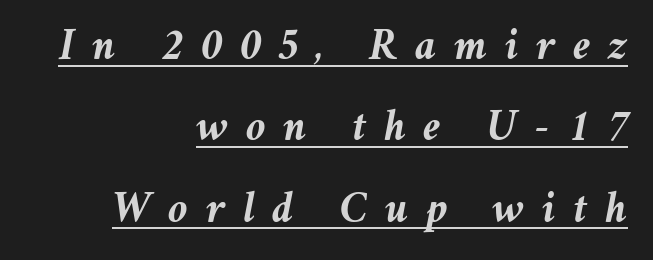
The image shows 45 px semibold type, italic (leaning right); set right-aligned, line spacing 1.81x, unusually wide letter spacing (+0.39 em), underlined; medium stroke contrast and a medium x-height.
